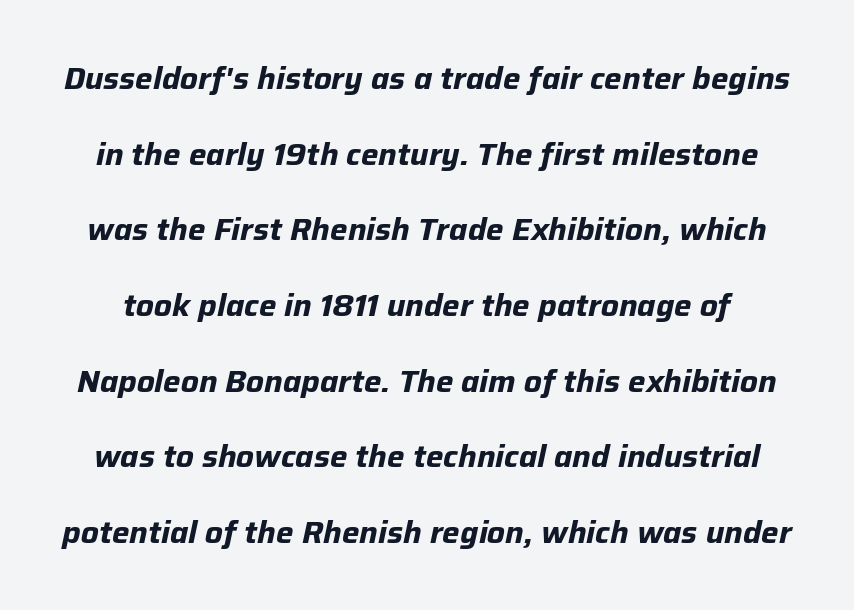
Horizontal bands of white between lines are thick stripes. The passage shown is typed in a proportional face where columns would drift. Strong, thick strokes mark this as bold type. The line texture is even and compact thanks to regular tracking. Only glyphs here, with clear space below each row. An italicized treatment has been applied to the whole sample.
